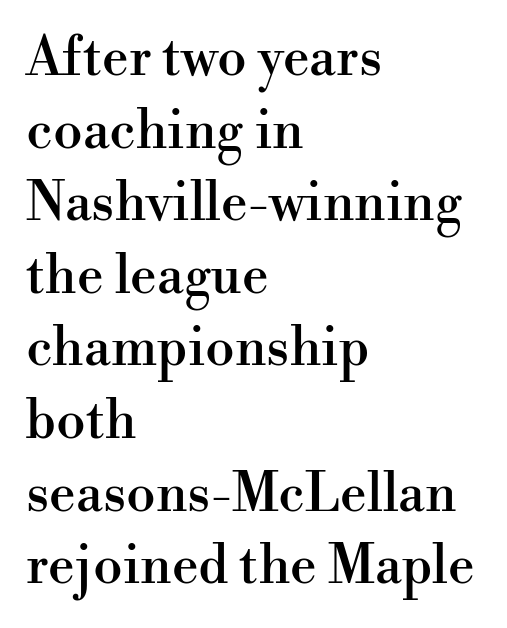
Quick note: not italic, upright. Quick note: underline off. Note: serifs present on the glyphs. Students, observe: this is what conventionally led text looks like.
